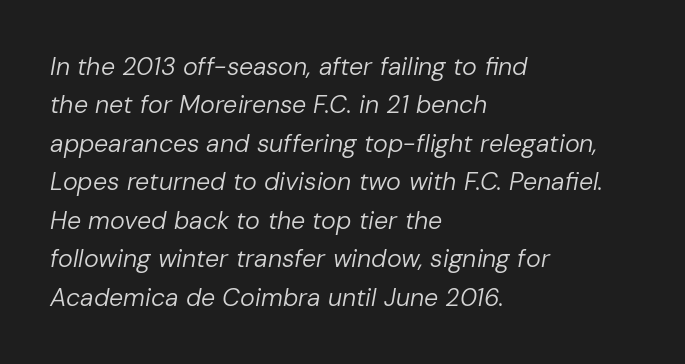
The image shows 25 px text type, italic (leaning right); set left-aligned, normal line spacing (1.54x), normal letter spacing, not underlined.
